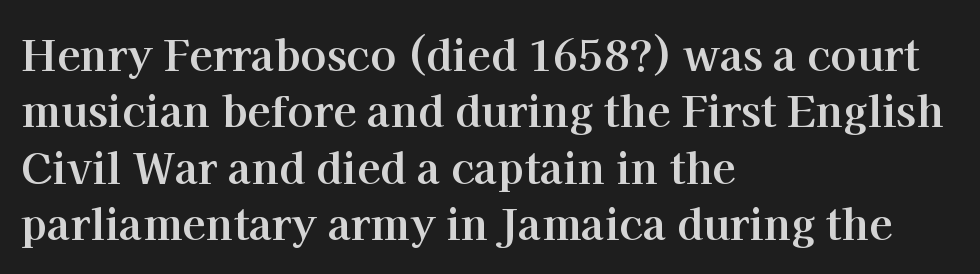
The image shows 43 px bold serif type, upright; set left-aligned, normal line spacing (1.31x), normal letter spacing, not underlined; high stroke contrast and a medium x-height.
